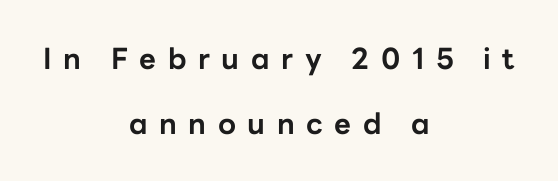
Q: Is the text bold? A: Yes.
Q: Is the text italic (slanted)? A: No, it is upright.
Q: Is the typeface a serif or a sans-serif typeface? A: Sans-serif.
Q: Is the text underlined? A: No.
Q: How is the paragraph aligned? A: Centered.
Q: Is the spacing between letters normal or unusually wide? A: Unusually wide.
Q: Is the spacing between lines tight, normal or loose? A: Loose.
Q: Width (condensed, normal, or wide)? A: Normal.
Q: Stroke contrast? A: Low.
Q: x-height? A: Medium.
Q: Monospaced? A: No.
